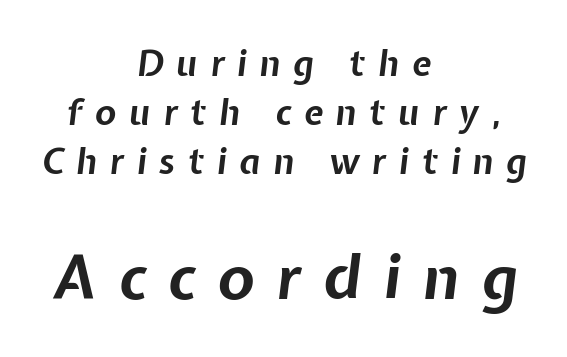
The sample has been set heavy, in full bold. Honestly, the letter spacing is so wide it's the main thing you notice. The lines are quadded center. Italic: yes, the glyphs are oblique.
